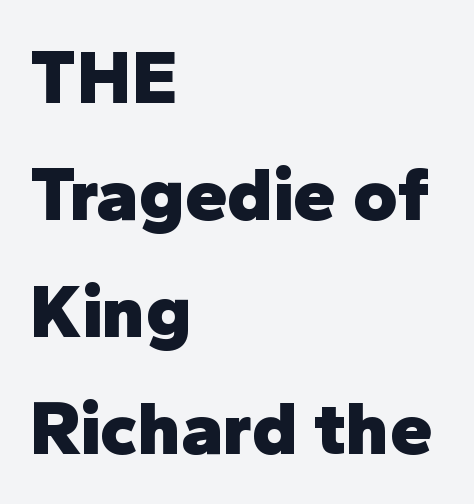
Font category for this specimen: sans-serif. Ascenders rise straight up at ninety degrees. The setting favours the left margin, as ordinary paragraphs usually do. Regular leading. Spacing verdict: proportional, widths tailored to each character.
